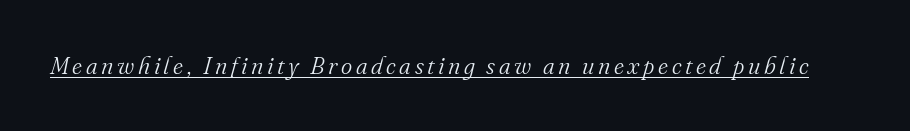
Q: Is the text bold? A: No.
Q: Is the text italic (slanted)? A: Yes, it leans right by about 16 degrees.
Q: Is the text underlined? A: Yes.
